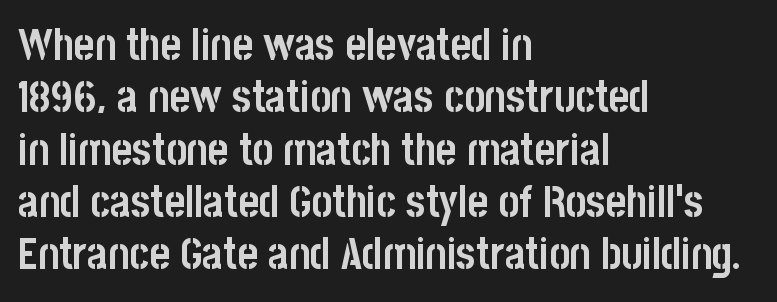
The image shows 44 px semibold, condensed sans-serif type, upright; set left-aligned, line spacing 1.19x, normal letter spacing, not underlined; low stroke contrast and a large x-height.
